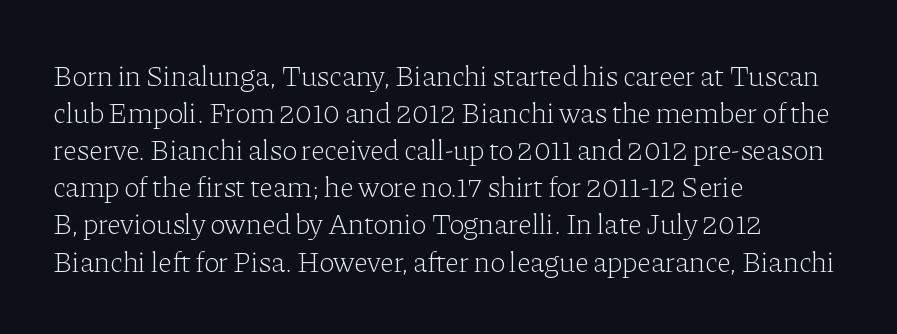
Summary of vertical rhythm: regular, with standard interline spacing. Inter-character spacing is left at the font's built-in metrics. The foot of each line stays bare and open. The letters advance in unequal steps, a hallmark of proportional type.
